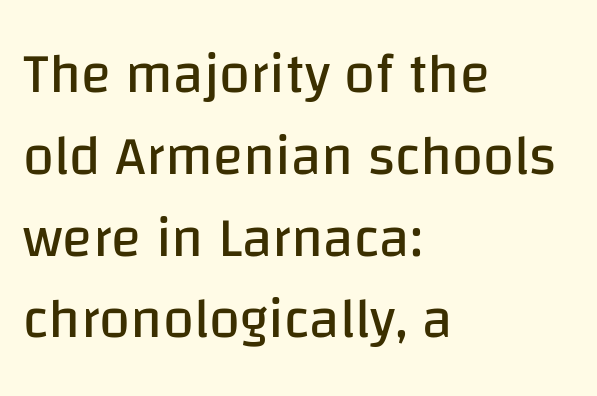
Leading: standard. A typesetter would call this proportional, since set widths differ per character. Each letter's strokes conclude bluntly, with no projecting serifs. The rendering keeps characters at their native spacing.
